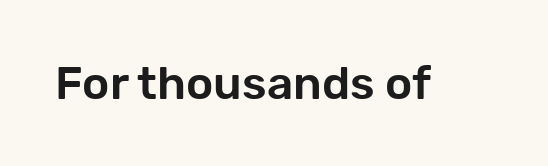
Q: Is the text italic (slanted)? A: No, it is upright.
Q: Is the typeface a serif or a sans-serif typeface? A: Sans-serif.
Q: Is the text underlined? A: No.
Q: Is the spacing between letters normal or unusually wide? A: Normal.
Q: Width (condensed, normal, or wide)? A: Normal.
Q: Stroke contrast? A: Low.
Q: x-height? A: Medium.
Q: Monospaced? A: No.
